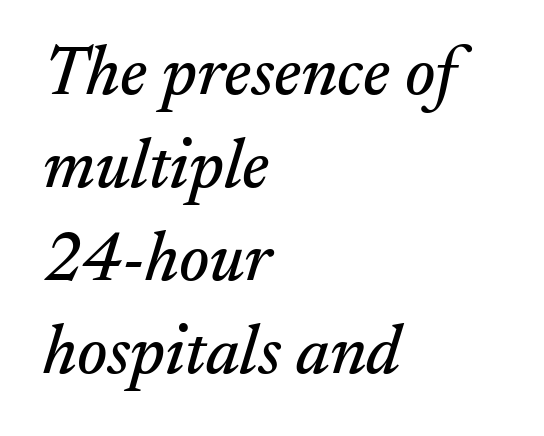
Anything drawn beneath the words? Only blank space. The font family rendered here belongs to the serif group. Looks like regular typesetting: each glyph gets only the width it needs. Successive baselines arrive at the customary interval. Horizontally, the lines are justified to the leading edge only.
